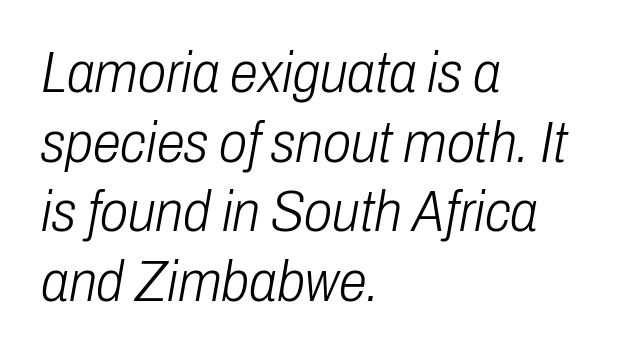
{"italic": "yes", "lean": "right", "slant_degrees": 10, "bold": "no", "weight": "light", "width": "condensed", "stroke_contrast": "low", "x_height": "medium", "monospaced": "no", "underline": "no", "align": "left", "line_spacing_ratio": 1.22, "letter_spacing": "normal", "letter_spacing_em": 0.0, "glyph_px": 57}
